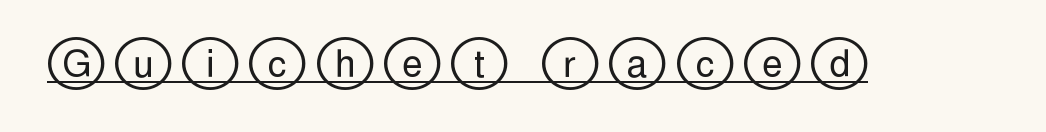
Q: Is the text italic (slanted)? A: No, it is upright.
Q: Is the text underlined? A: Yes.
Q: Is the spacing between letters normal or unusually wide? A: Unusually wide.
Q: Width (condensed, normal, or wide)? A: Wide.
Q: x-height? A: Large.
